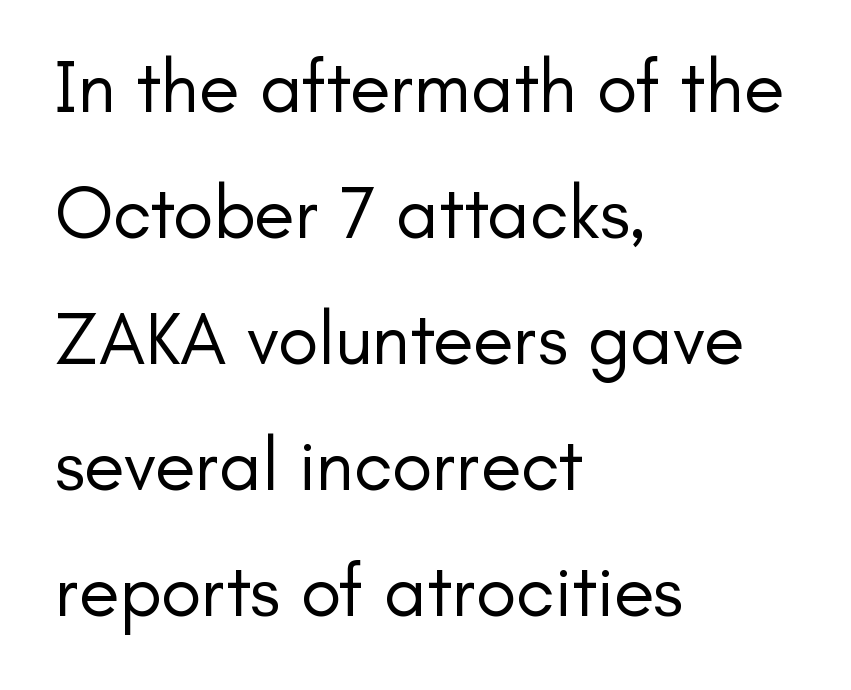
{"serif": "no", "italic": "no", "bold": "no", "weight": "regular", "width": "normal", "stroke_contrast": "low", "x_height": "small", "monospaced": "no", "underline": "no", "align": "left", "line_spacing": "normal", "line_spacing_ratio": 1.68, "letter_spacing": "normal", "letter_spacing_em": 0.0, "glyph_px": 75}
